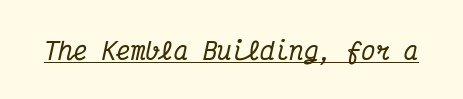
Every word sits above its own underline. Italic? Definitely — the glyphs are oblique. Tracking value appears to be zero — textbook default spacing.
